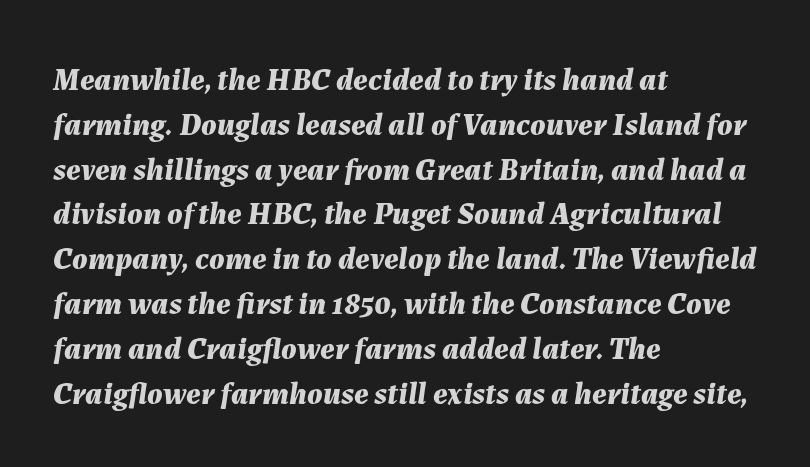
{"italic": "yes", "lean": "right", "slant_degrees": 7, "bold": "yes", "weight": "bold", "width": "normal", "stroke_contrast": "medium", "x_height": "medium", "monospaced": "no", "underline": "no", "align": "left", "line_spacing": "normal", "line_spacing_ratio": 1.4, "letter_spacing": "normal", "letter_spacing_em": 0.0, "glyph_px": 32}
